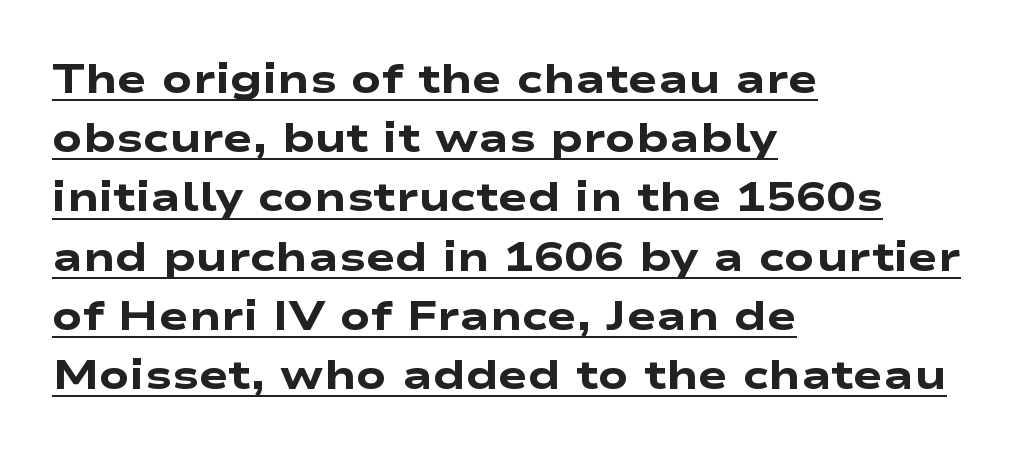
Q: Is the text bold? A: Yes.
Q: Is the typeface a serif or a sans-serif typeface? A: Sans-serif.
Q: Is the text underlined? A: Yes.
Q: How is the paragraph aligned? A: Left-aligned.
Q: Is the spacing between letters normal or unusually wide? A: Normal.
Q: Is the spacing between lines tight, normal or loose? A: Normal.
Q: Width (condensed, normal, or wide)? A: Wide.
Q: Stroke contrast? A: Low.
Q: x-height? A: Medium.
Q: Monospaced? A: No.
